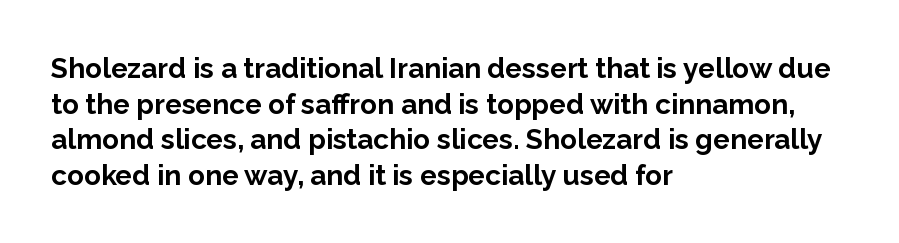
The image shows 28 px bold sans-serif type, upright; set left-aligned, normal line spacing (1.27x), normal letter spacing, not underlined; low stroke contrast and a medium x-height.
